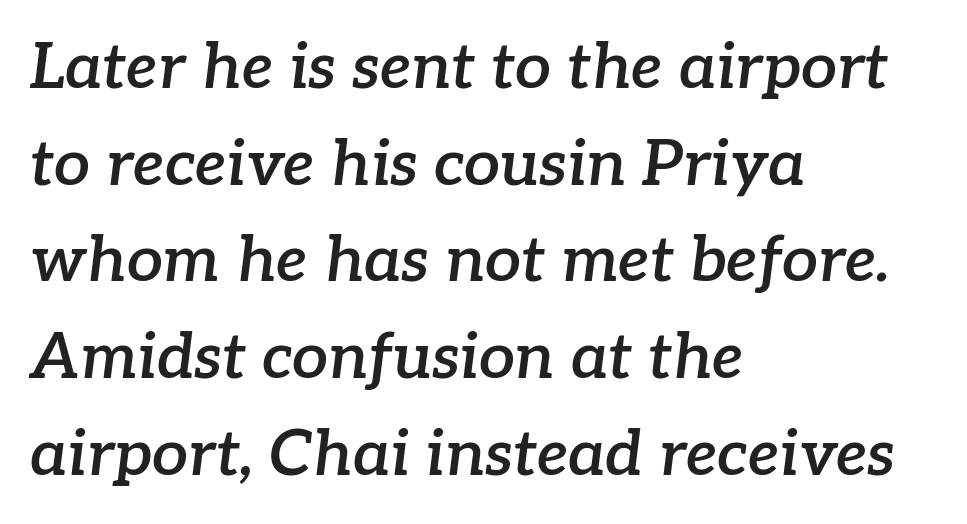
Check under the words: just untouched page. These lines carry some extra weight — a demibold, not a full bold. A typesetter would mark this as italic. This block has exactly the height ordinary leading produces. Little horizontal feet cap the strokes, marking this as serif type.
